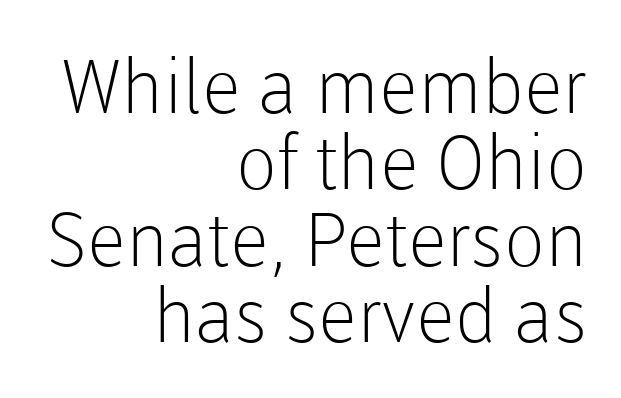
These lines were composed using upright roman letters. Successive baselines arrive quickly, one right under another. The words here are not underlined. Note the varied advance widths — an 'i' is clearly narrower than an 'm'. A flush-right, rag-left setting is used for this passage.
